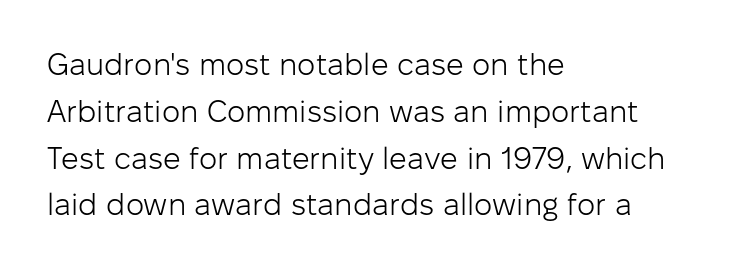
{"serif": "no", "italic": "no", "bold": "no", "weight": "light", "width": "normal", "stroke_contrast": "low", "x_height": "medium", "monospaced": "no", "underline": "no", "align": "left", "line_spacing": "normal", "line_spacing_ratio": 1.51, "letter_spacing": "normal", "letter_spacing_em": 0.0, "glyph_px": 31}
